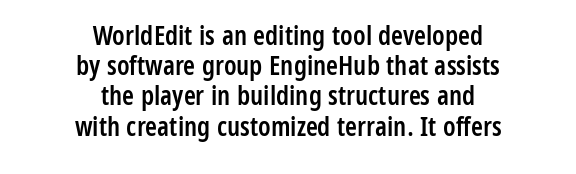
{"italic": "no", "bold": "semi", "underline": "no", "align": "center", "line_spacing": "tight", "line_spacing_ratio": 1.12, "letter_spacing": "normal", "letter_spacing_em": 0.0, "glyph_px": 27}
